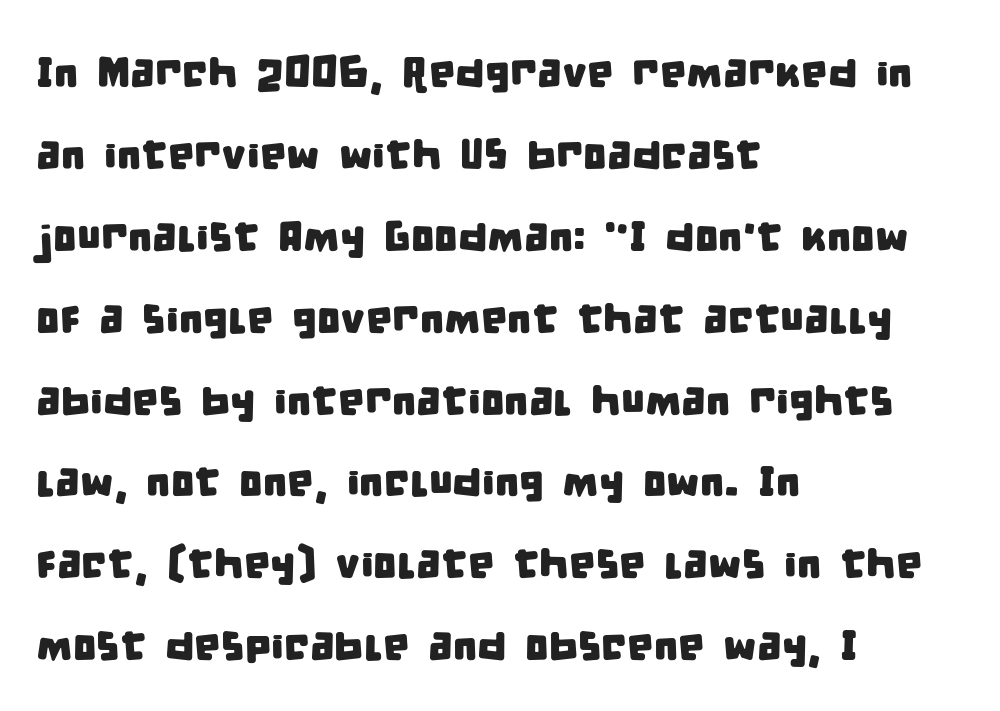
The image shows 42 px condensed sans-serif type; set left-aligned, loose line spacing (1.95x), normal letter spacing, not underlined; low stroke contrast and a large x-height.
